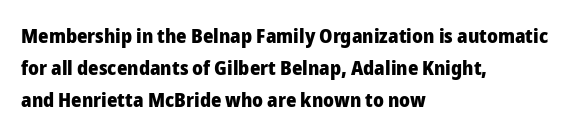
{"italic": "no", "bold": "yes", "underline": "no", "align": "left", "line_spacing": "normal", "line_spacing_ratio": 1.59, "letter_spacing": "normal", "letter_spacing_em": 0.0, "glyph_px": 20}
